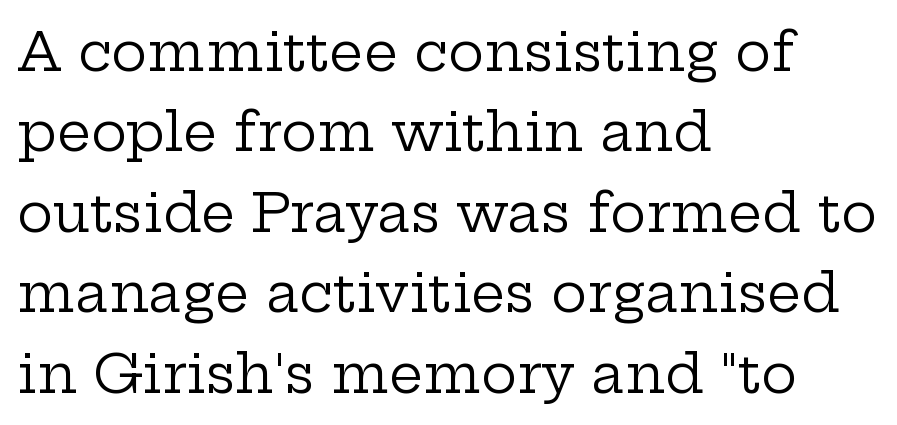
The image shows 54 px regular-weight, wide serif type, upright; set left-aligned, normal line spacing (1.49x), normal letter spacing, not underlined; low stroke contrast and a medium x-height.
